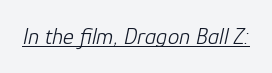
The image shows 23 px text type, italic (leaning right); set normal letter spacing, underlined.
